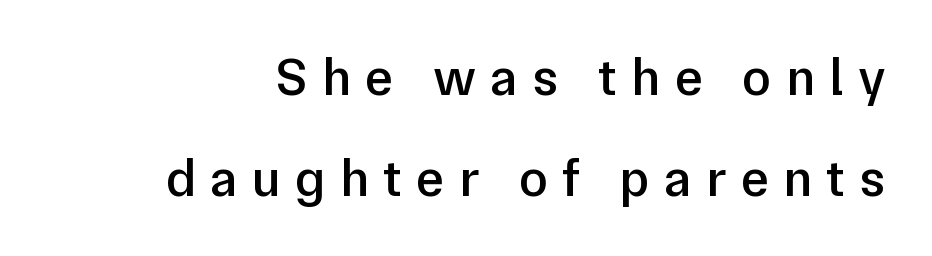
The image shows 53 px semibold sans-serif type, upright; set loose line spacing (1.91x), unusually wide letter spacing (+0.27 em), not underlined; low stroke contrast and a medium x-height.
